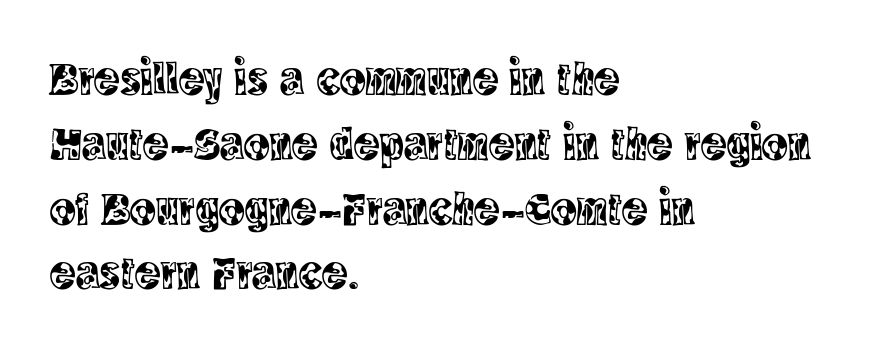
Posture: straight, roman, zero tilt. Leading matches the norm, producing a regular column. Tracking here is standard; glyphs follow each other at the usual distance. Horizontal alignment here is leftward, the default for most running prose. Is this a fixed-width face? No — the glyphs have proportional, varying widths.
